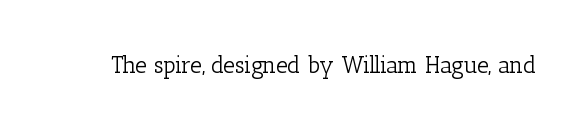
{"italic": "no", "bold": "no", "underline": "no", "letter_spacing": "normal", "letter_spacing_em": 0.0, "glyph_px": 23}
